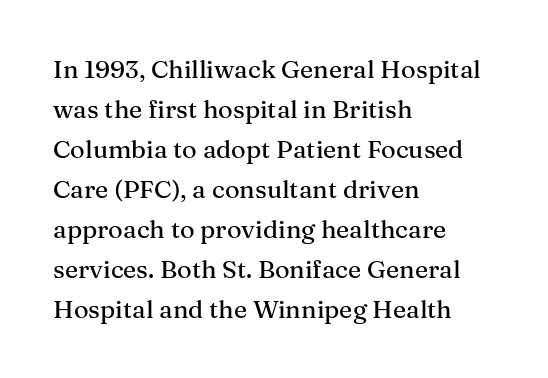
{"italic": "no", "underline": "no", "align": "left", "line_spacing": "normal", "line_spacing_ratio": 1.6, "letter_spacing": "normal", "letter_spacing_em": 0.0, "glyph_px": 25}
